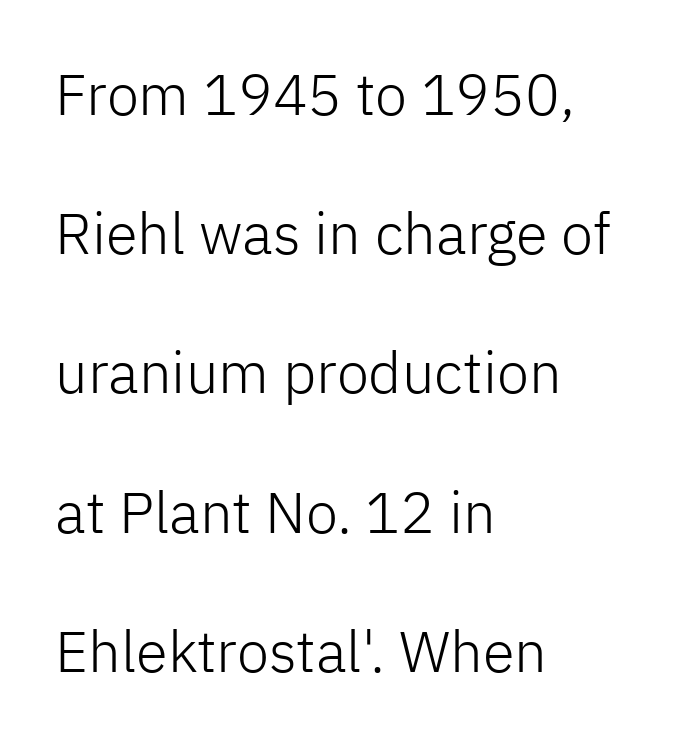
Q: Is the text bold? A: No.
Q: Is the text italic (slanted)? A: No, it is upright.
Q: Is the typeface a serif or a sans-serif typeface? A: Sans-serif.
Q: Is the text underlined? A: No.
Q: How is the paragraph aligned? A: Left-aligned.
Q: Is the spacing between letters normal or unusually wide? A: Normal.
Q: Is the spacing between lines tight, normal or loose? A: Loose.
Q: Width (condensed, normal, or wide)? A: Normal.
Q: Stroke contrast? A: Low.
Q: x-height? A: Medium.
Q: Monospaced? A: No.
